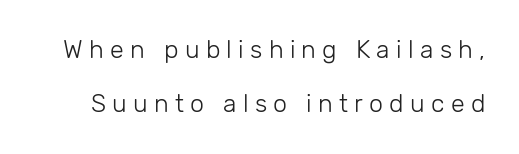
{"italic": "no", "bold": "no", "underline": "no", "line_spacing": "loose", "line_spacing_ratio": 2.17, "letter_spacing": "wide", "letter_spacing_em": 0.25, "glyph_px": 25}
